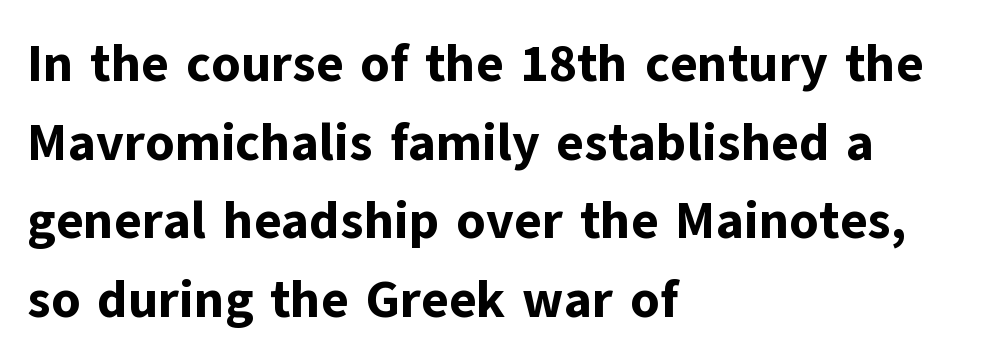
This sample keeps an unexceptional amount of space between lines. Teacher's note: observe the even left margin — that is flush-left alignment. These lines carry a lot of weight — the face is fully bold. Is this a sans? Yes — the strokes have no serifs. Quick note: underline off. What stands out about the letter spacing? Nothing — it is the standard amount.
